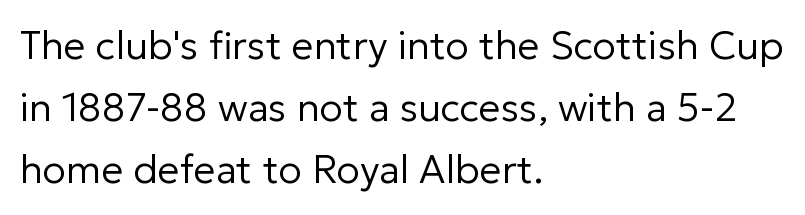
The face used here is a sans, in the tradition of grotesques and geometrics. If you measured baseline to baseline, you'd find a middling distance. Is the letter spacing exaggerated? No — it looks like the ordinary default. The font's upright variant was chosen for this text. Teacher's note: observe the even left margin — that is flush-left alignment. Weight: regular or lighter.
